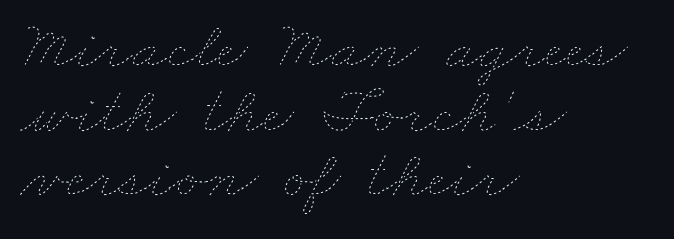
The image shows 68 px thin, wide type; set left-aligned, tight line spacing (0.95x), normal letter spacing, not underlined; low stroke contrast and a small x-height.
